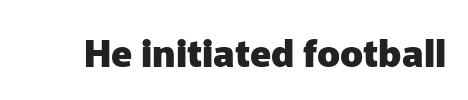
Q: Is the text bold? A: Yes.
Q: Is the text italic (slanted)? A: No, it is upright.
Q: Is the typeface a serif or a sans-serif typeface? A: Sans-serif.
Q: Is the text underlined? A: No.
Q: Is the spacing between letters normal or unusually wide? A: Normal.
Q: Width (condensed, normal, or wide)? A: Normal.
Q: Stroke contrast? A: Low.
Q: x-height? A: Medium.
Q: Monospaced? A: No.
